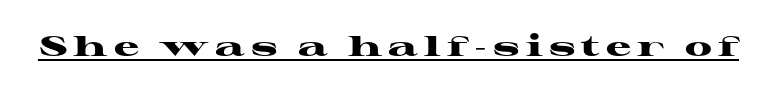
These lines have a slow, spaced-out rhythm from letter to letter. Caption: bold face, heavy strokes. Varying glyph widths throughout — classic text-font behaviour. Honestly, the underline is the first thing you notice here. A roman cut, with each character standing at attention. Note: serifs present on the glyphs.
